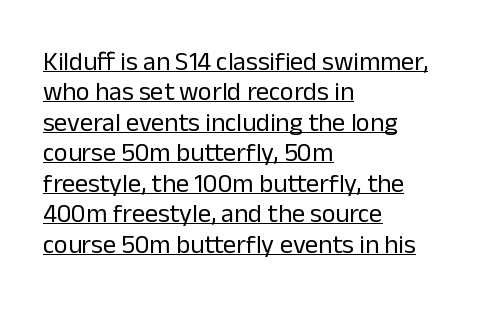
{"italic": "no", "bold": "no", "underline": "yes", "align": "left", "line_spacing_ratio": 1.17, "letter_spacing": "normal", "letter_spacing_em": 0.0, "glyph_px": 26}
